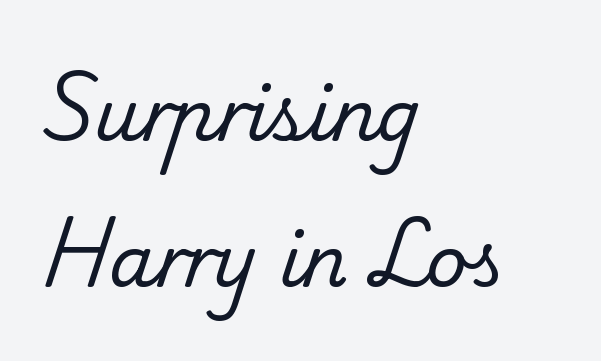
Q: Is the text bold? A: No.
Q: Is the typeface a serif or a sans-serif typeface? A: Serif.
Q: Is the text underlined? A: No.
Q: How is the paragraph aligned? A: Left-aligned.
Q: Is the spacing between letters normal or unusually wide? A: Normal.
Q: Is the spacing between lines tight, normal or loose? A: Loose.
Q: Width (condensed, normal, or wide)? A: Normal.
Q: Stroke contrast? A: Low.
Q: x-height? A: Small.
Q: Monospaced? A: No.
